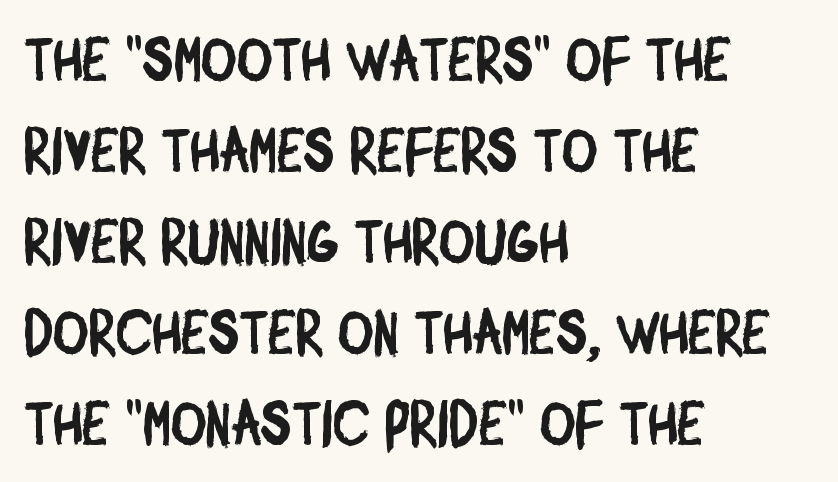
These lines are composed in type without serifs. Think of a printed novel: that variable character pitch is what you see here. How are the letters spaced? Ordinarily, with no added tracking. Interline gaps are of average width in this sample. Short and long lines alike share a common starting point at left.
